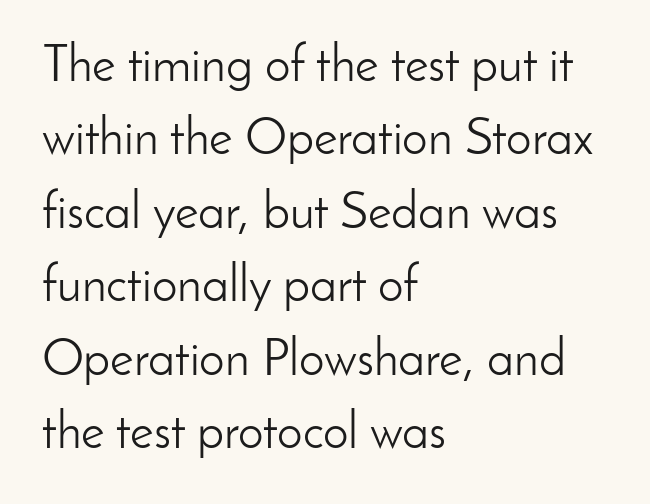
Does the lettering tilt? It doesn't — this is upright. Left-aligned paragraph, ragged on the right. Here the glyphs are tracked normally, forming tight word shapes. Unlike a traditional serif, this face leaves its strokes unadorned. Interline gaps are of average width in this sample. The strokes are not fattened; the text isn't bold.
